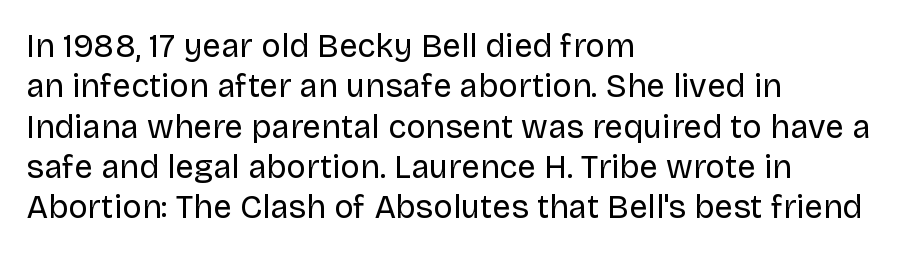
{"serif": "no", "italic": "no", "bold": "no", "weight": "regular", "width": "normal", "stroke_contrast": "low", "x_height": "large", "monospaced": "no", "underline": "no", "align": "left", "line_spacing_ratio": 1.22, "letter_spacing": "normal", "letter_spacing_em": 0.0, "glyph_px": 33}
